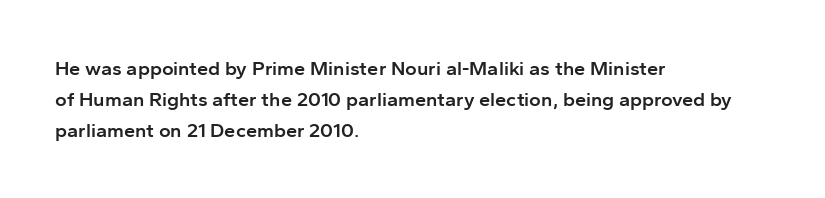
{"italic": "no", "bold": "semi", "underline": "no", "align": "left", "line_spacing": "normal", "line_spacing_ratio": 1.55, "letter_spacing": "normal", "letter_spacing_em": 0.0, "glyph_px": 20}
